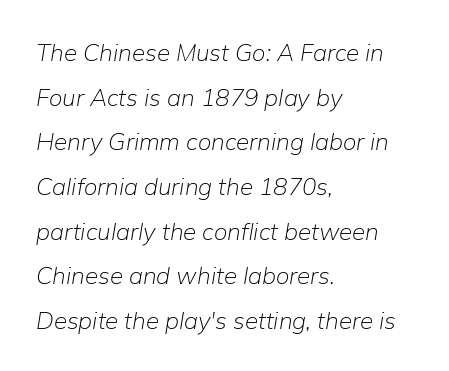
{"italic": "yes", "lean": "right", "slant_degrees": 9, "bold": "no", "underline": "no", "align": "left", "line_spacing_ratio": 1.86, "letter_spacing": "normal", "letter_spacing_em": 0.0, "glyph_px": 24}
